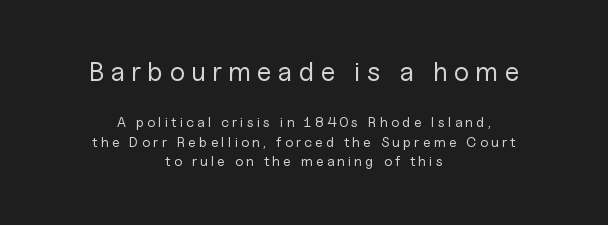
{"italic": "no", "bold": "no", "underline": "no", "align": "center", "line_spacing": "normal", "line_spacing_ratio": 1.39, "letter_spacing": "wide", "letter_spacing_em": 0.23, "larger_block": "first", "size_ratio": 1.93, "glyph_px": 27}
